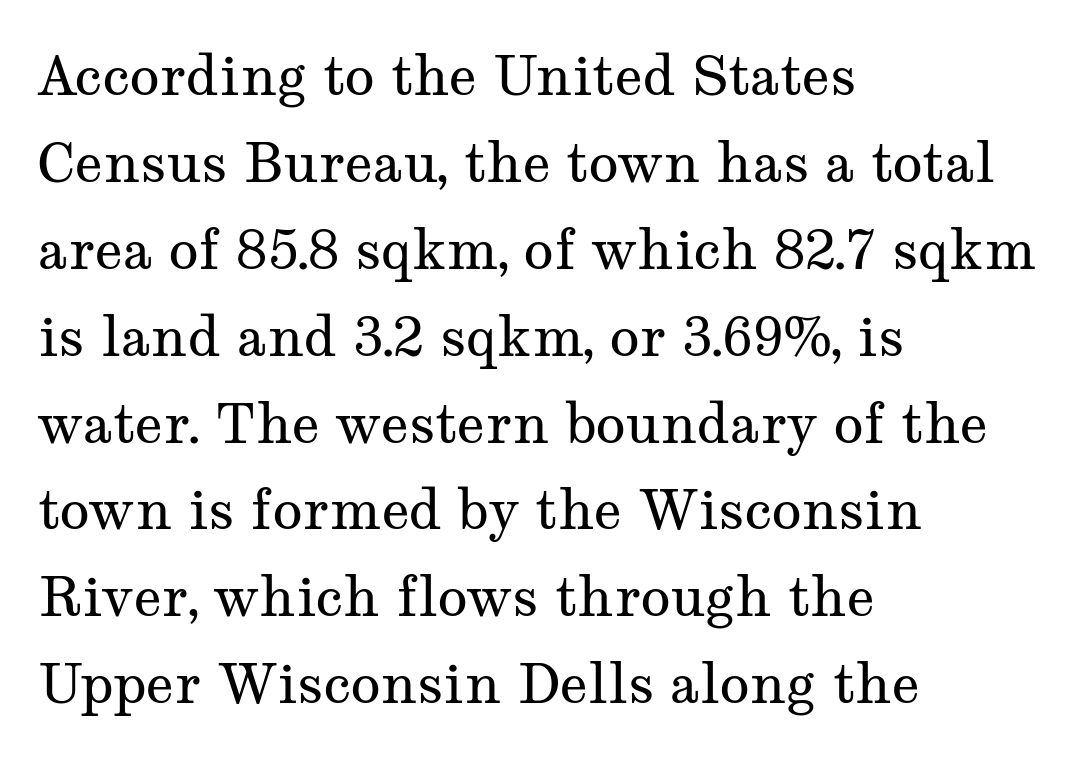
The area under the type is left untouched. Summary of weight: not heavy and not bold. Regular leading. The rendering uses natural spacing where letterforms have individual widths.
